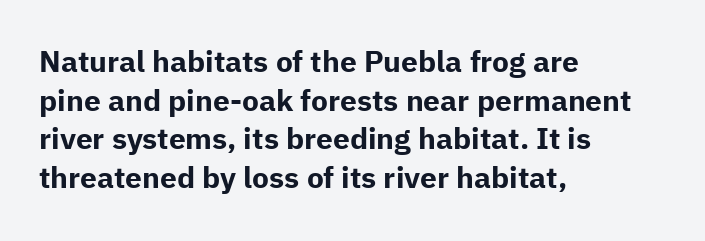
The image shows 30 px bold sans-serif type, upright; set left-aligned, normal line spacing (1.29x), normal letter spacing, not underlined; low stroke contrast and a medium x-height.
